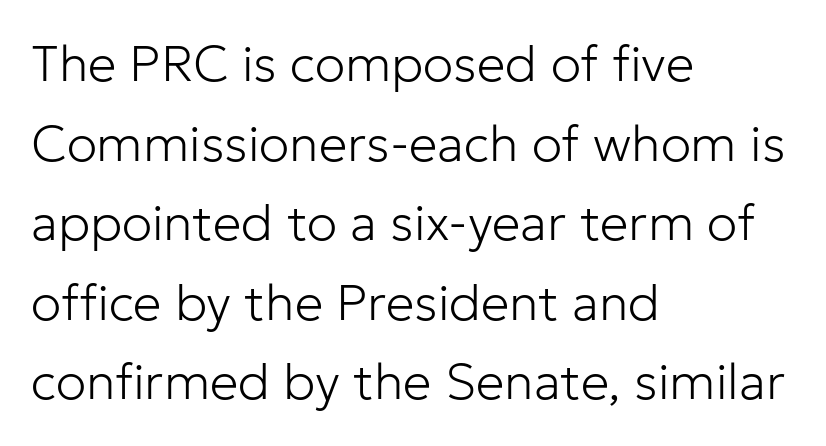
{"serif": "no", "italic": "no", "bold": "no", "weight": "light", "width": "normal", "stroke_contrast": "low", "x_height": "medium", "monospaced": "no", "underline": "no", "align": "left", "line_spacing": "normal", "line_spacing_ratio": 1.56, "letter_spacing": "normal", "letter_spacing_em": 0.0, "glyph_px": 51}
